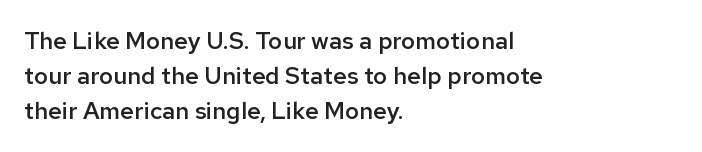
Q: Is the text bold? A: Semi-bold.
Q: Is the text italic (slanted)? A: No, it is upright.
Q: Is the text underlined? A: No.
Q: How is the paragraph aligned? A: Left-aligned.
Q: Is the spacing between letters normal or unusually wide? A: Normal.
Q: Is the spacing between lines tight, normal or loose? A: Normal.
